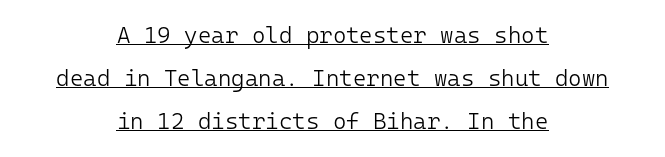
Short and long lines alike share a common midpoint. The lettering holds an erect, upright posture throughout. The letterforms sit shoulder to shoulder at normal distance. A typographer would call this underscored text. Caption: face not bold, strokes unweighted.
